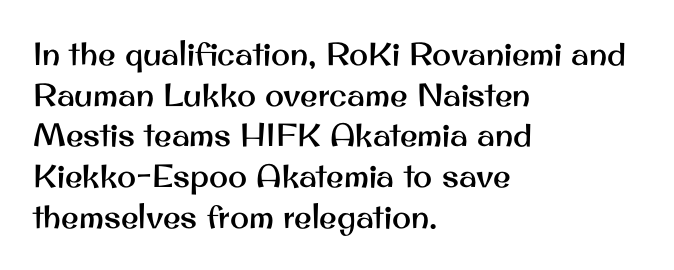
{"serif": "no", "italic": "no", "width": "normal", "stroke_contrast": "medium", "x_height": "small", "monospaced": "no", "underline": "no", "align": "left", "line_spacing": "normal", "line_spacing_ratio": 1.27, "letter_spacing": "normal", "letter_spacing_em": 0.0, "glyph_px": 32}
